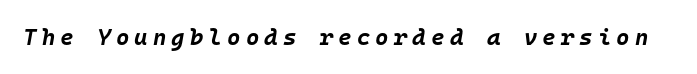
Q: Is the text bold? A: Yes.
Q: Is the text italic (slanted)? A: Yes, it leans right by about 10 degrees.
Q: Is the text underlined? A: No.
Q: Is the spacing between letters normal or unusually wide? A: Unusually wide.
